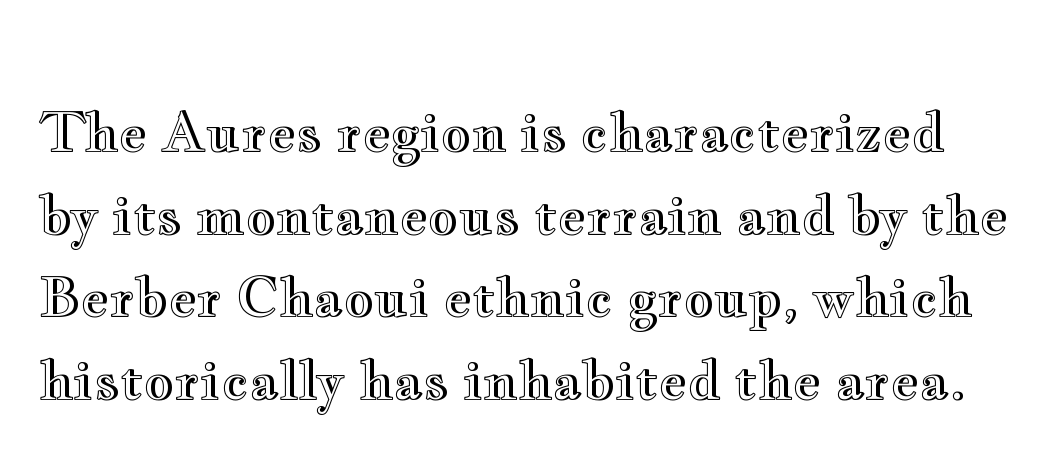
{"italic": "no", "width": "wide", "x_height": "small", "monospaced": "no", "underline": "no", "line_spacing": "normal", "line_spacing_ratio": 1.56, "letter_spacing": "normal", "letter_spacing_em": 0.0, "glyph_px": 53}
